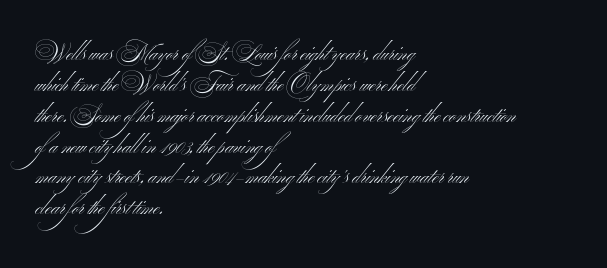
Q: Is the text bold? A: No.
Q: Is the text italic (slanted)? A: Yes.
Q: Is the text underlined? A: No.
Q: How is the paragraph aligned? A: Left-aligned.
Q: Is the spacing between letters normal or unusually wide? A: Normal.
Q: Is the spacing between lines tight, normal or loose? A: Normal.
